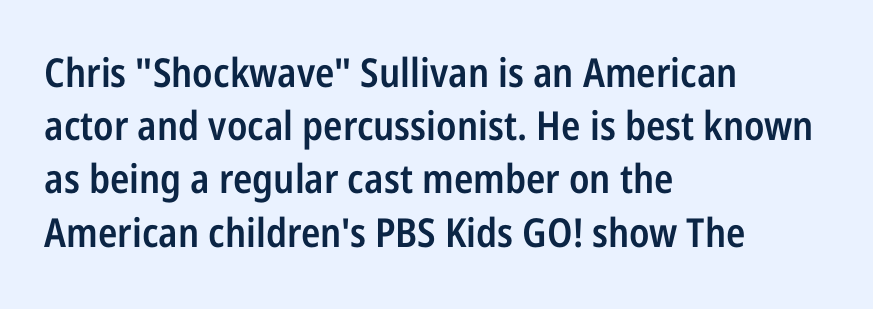
Q: Is the text bold? A: Semi-bold.
Q: Is the text italic (slanted)? A: No, it is upright.
Q: Is the typeface a serif or a sans-serif typeface? A: Sans-serif.
Q: Is the text underlined? A: No.
Q: How is the paragraph aligned? A: Left-aligned.
Q: Is the spacing between letters normal or unusually wide? A: Normal.
Q: Is the spacing between lines tight, normal or loose? A: Normal.
Q: Width (condensed, normal, or wide)? A: Condensed.
Q: Stroke contrast? A: Low.
Q: x-height? A: Medium.
Q: Monospaced? A: No.
